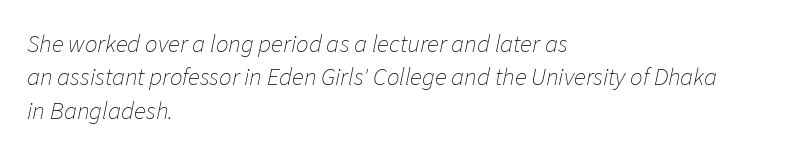
Would a proofreader flag this as italicized? Yes. This sample is left-justified, so line endings fall wherever the words run out. The baseline area is clear. Reading down the column, the eye jumps a familiar distance to each next line. Unbolded letterforms with no extra heft. Each word holds together tightly as a unit, with standard inter-letter gaps.
